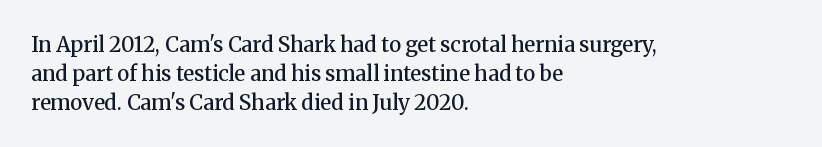
The image shows 21 px text type, upright; set left-aligned, normal line spacing (1.37x), normal letter spacing, not underlined.
